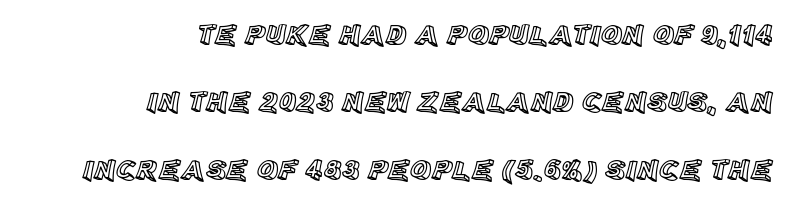
A typesetter would call this zero additional tracking. The rag falls on the left side of this text block. These lines stand farther apart than default settings would place them. Words float on clear page, feet unadorned.
